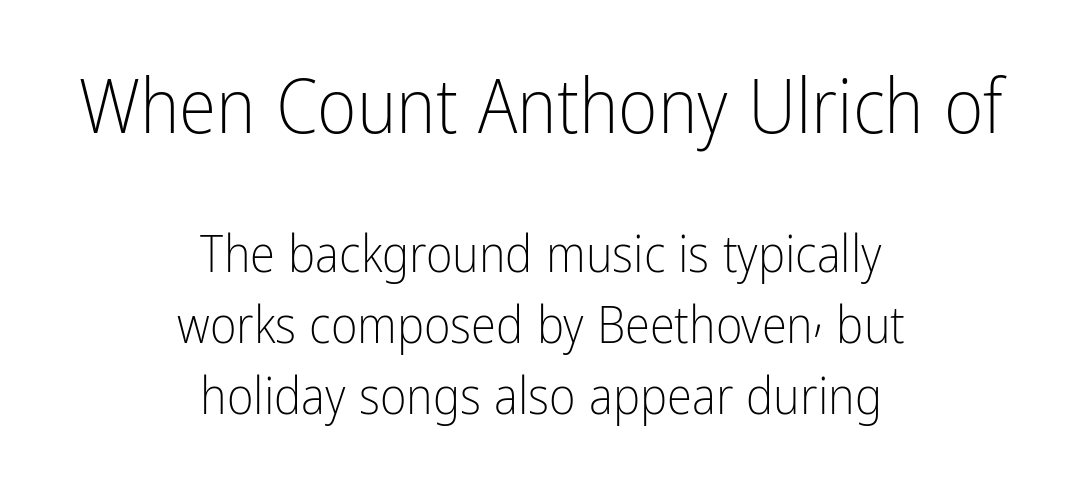
Q: Is the text bold? A: No.
Q: Is the text italic (slanted)? A: No, it is upright.
Q: Is the typeface a serif or a sans-serif typeface? A: Sans-serif.
Q: Is the text underlined? A: No.
Q: How is the paragraph aligned? A: Centered.
Q: Is the spacing between letters normal or unusually wide? A: Normal.
Q: Is the spacing between lines tight, normal or loose? A: Normal.
Q: Which block of text is set in a larger size, the first (top) or the second (bottom)? A: The first (top) one.
Q: Width (condensed, normal, or wide)? A: Condensed.
Q: Stroke contrast? A: Low.
Q: x-height? A: Medium.
Q: Monospaced? A: No.
